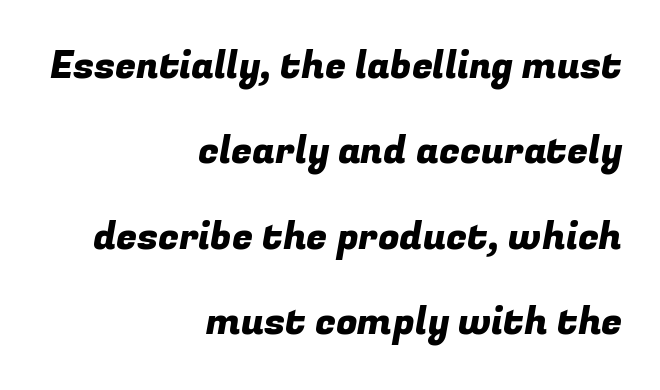
The image shows 38 px sans-serif type; set right-aligned, loose line spacing (2.25x), normal letter spacing, not underlined; low stroke contrast and a medium x-height.
